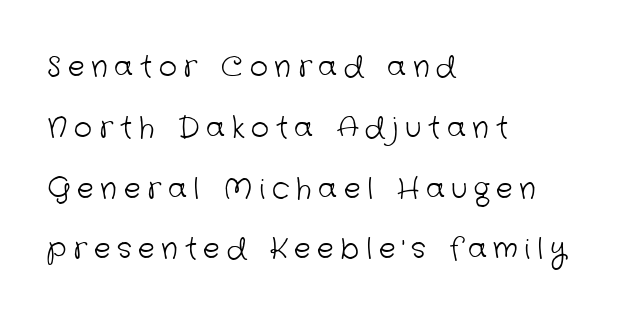
The paragraph has a hard left edge and a soft right edge. No heavy texture on the line: the type isn't bold. Regarding serifs, this sample does without them. Do the characters align in a grid? No, the font is proportional.
